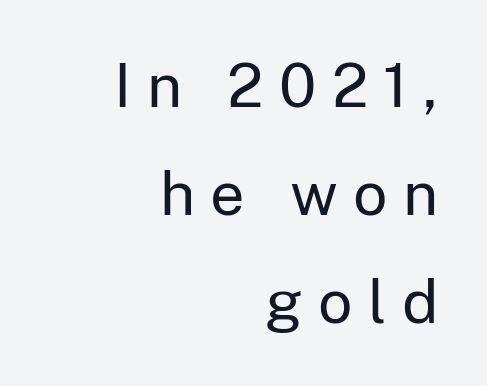
The weight would be labelled regular, book, light, or lighter still. Note the varied advance widths — an 'i' is clearly narrower than an 'm'. Tall strokes in this sample are plumb rather than angled. The gap between lines stays unmarked. Display-style spreading of the glyphs; the letterfit is very open. The rag falls on the left side of this text block.
